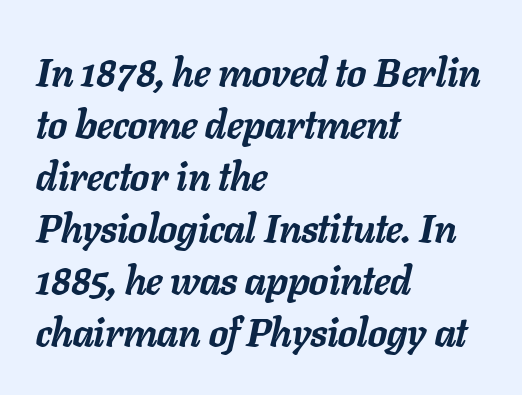
{"italic": "yes", "lean": "right", "slant_degrees": 11, "bold": "yes", "weight": "semibold", "width": "normal", "stroke_contrast": "low", "x_height": "medium", "monospaced": "no", "underline": "no", "align": "left", "line_spacing": "normal", "line_spacing_ratio": 1.3, "letter_spacing": "normal", "letter_spacing_em": 0.0, "glyph_px": 40}
